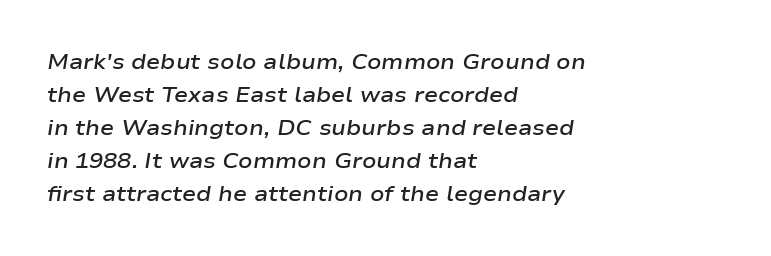
{"italic": "yes", "lean": "right", "slant_degrees": 9, "bold": "semi", "underline": "no", "align": "left", "line_spacing": "normal", "line_spacing_ratio": 1.57, "letter_spacing": "normal", "letter_spacing_em": 0.0, "glyph_px": 21}
